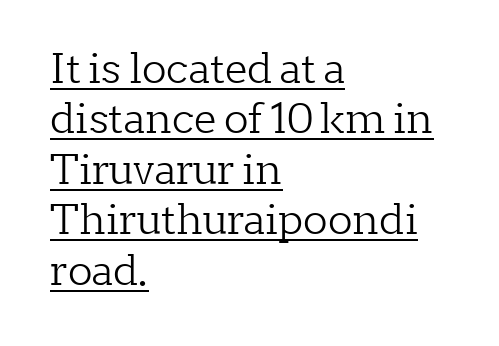
Q: Is the text bold? A: No.
Q: Is the text italic (slanted)? A: No, it is upright.
Q: Is the typeface a serif or a sans-serif typeface? A: Serif.
Q: Is the text underlined? A: Yes.
Q: How is the paragraph aligned? A: Left-aligned.
Q: Is the spacing between letters normal or unusually wide? A: Normal.
Q: Width (condensed, normal, or wide)? A: Normal.
Q: Stroke contrast? A: Low.
Q: x-height? A: Medium.
Q: Monospaced? A: No.
